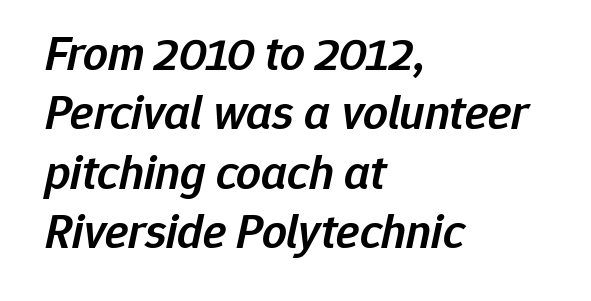
{"italic": "yes", "lean": "right", "slant_degrees": 12, "bold": "semi", "weight": "semibold", "width": "normal", "stroke_contrast": "low", "x_height": "medium", "monospaced": "no", "underline": "no", "align": "left", "line_spacing_ratio": 1.21, "letter_spacing": "normal", "letter_spacing_em": 0.0, "glyph_px": 49}
